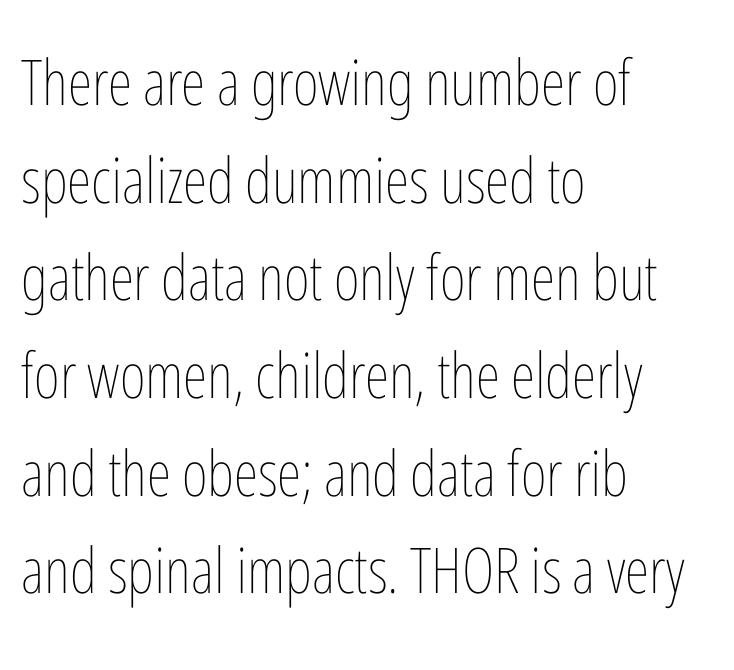
A clean baseline with only descenders dipping below it. The passage shown is typed in a proportional face where columns would drift. A typesetter would mark this as roman, not italic. This sample is left-justified, so line endings fall wherever the words run out. Leading: standard. Counters stay open thanks to moderate or lighter strokes.
